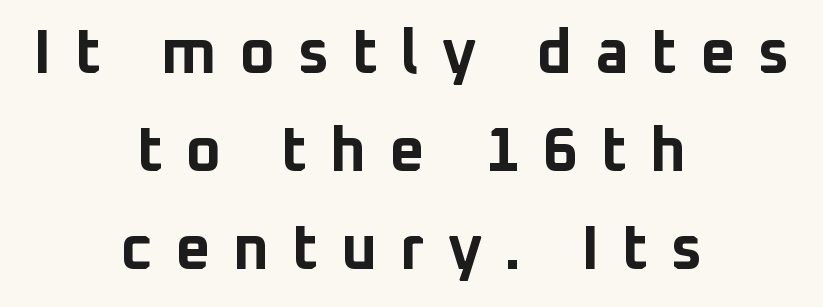
The image shows 62 px bold sans-serif type, upright; set centered, normal line spacing (1.58x), unusually wide letter spacing (+0.36 em), not underlined; low stroke contrast and a medium x-height.
